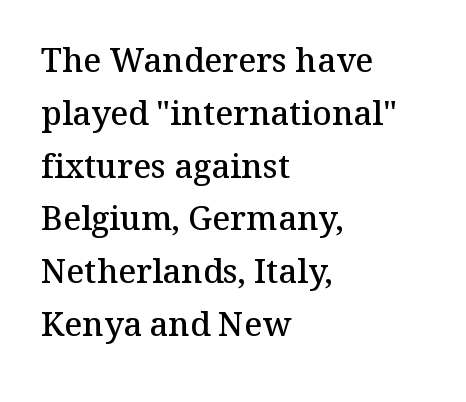
Q: Is the text bold? A: Semi-bold.
Q: Is the text italic (slanted)? A: No, it is upright.
Q: Is the typeface a serif or a sans-serif typeface? A: Serif.
Q: Is the text underlined? A: No.
Q: How is the paragraph aligned? A: Left-aligned.
Q: Is the spacing between letters normal or unusually wide? A: Normal.
Q: Is the spacing between lines tight, normal or loose? A: Normal.
Q: Width (condensed, normal, or wide)? A: Normal.
Q: Stroke contrast? A: Medium.
Q: x-height? A: Medium.
Q: Monospaced? A: No.
